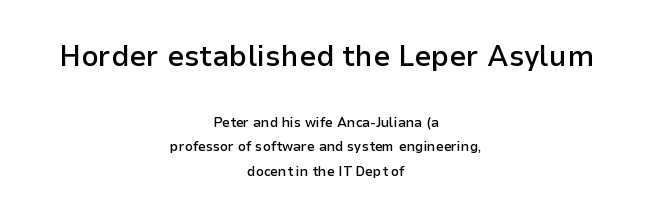
{"serif": "no", "italic": "no", "bold": "semi", "weight": "semibold", "width": "normal", "stroke_contrast": "low", "x_height": "medium", "monospaced": "no", "underline": "no", "align": "center", "line_spacing_ratio": 1.76, "letter_spacing": "normal", "letter_spacing_em": 0.0, "larger_block": "first", "size_ratio": 2.14, "glyph_px": 30}
